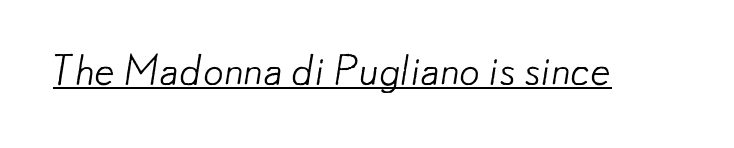
Q: Is the text bold? A: No.
Q: Is the typeface a serif or a sans-serif typeface? A: Sans-serif.
Q: Is the text underlined? A: Yes.
Q: Is the spacing between letters normal or unusually wide? A: Normal.
Q: Width (condensed, normal, or wide)? A: Normal.
Q: Stroke contrast? A: Low.
Q: x-height? A: Small.
Q: Monospaced? A: No.
